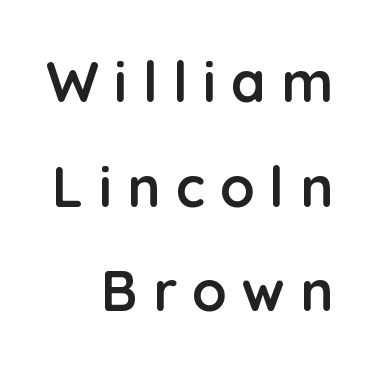
Q: Is the text bold? A: Yes.
Q: Is the text italic (slanted)? A: No, it is upright.
Q: Is the typeface a serif or a sans-serif typeface? A: Sans-serif.
Q: Is the text underlined? A: No.
Q: How is the paragraph aligned? A: Right-aligned.
Q: Is the spacing between letters normal or unusually wide? A: Unusually wide.
Q: Width (condensed, normal, or wide)? A: Normal.
Q: Stroke contrast? A: Low.
Q: x-height? A: Medium.
Q: Monospaced? A: No.
